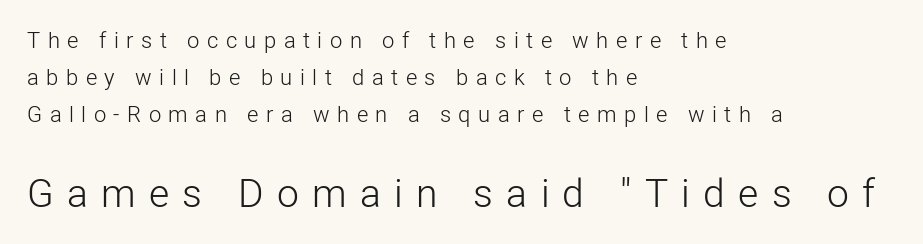
{"serif": "no", "italic": "no", "bold": "no", "weight": "light", "width": "normal", "stroke_contrast": "low", "x_height": "medium", "monospaced": "no", "underline": "no", "align": "left", "line_spacing": "normal", "line_spacing_ratio": 1.69, "letter_spacing": "wide", "letter_spacing_em": 0.34, "larger_block": "second", "size_ratio": 1.77, "glyph_px": 39}
